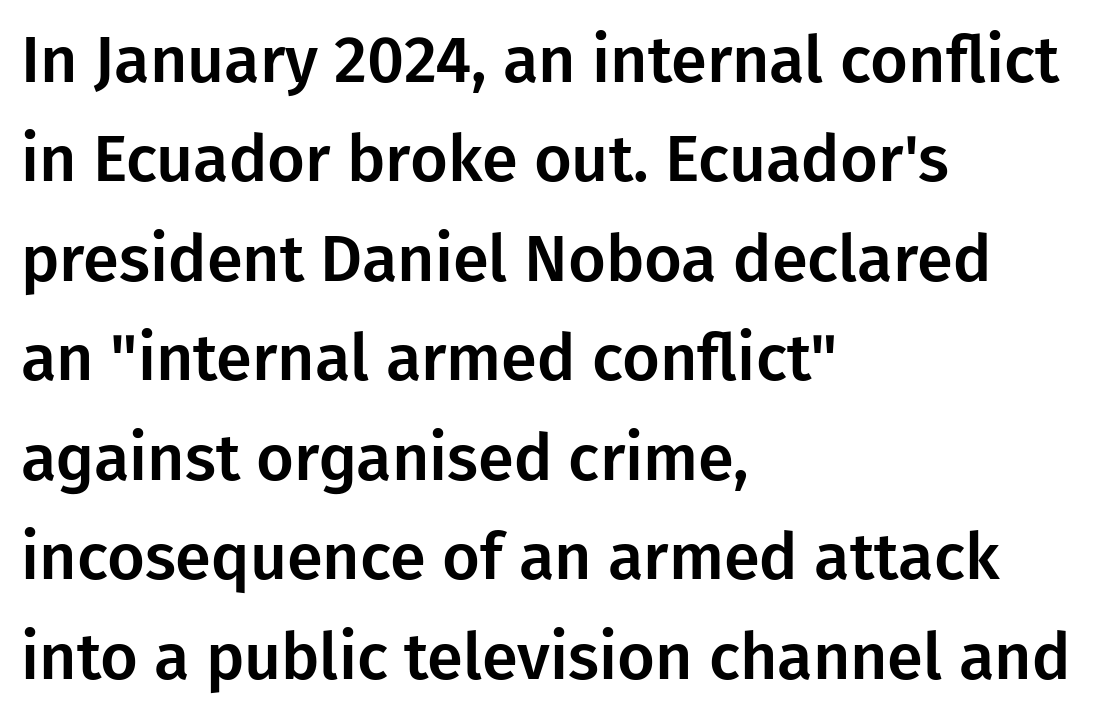
The image shows 65 px sans-serif type, upright; set left-aligned, normal line spacing (1.53x), normal letter spacing, not underlined; low stroke contrast and a medium x-height.
